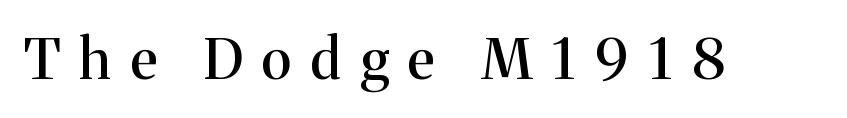
Q: Is the text italic (slanted)? A: No, it is upright.
Q: Is the typeface a serif or a sans-serif typeface? A: Serif.
Q: Is the text underlined? A: No.
Q: Is the spacing between letters normal or unusually wide? A: Unusually wide.
Q: Width (condensed, normal, or wide)? A: Normal.
Q: Stroke contrast? A: Medium.
Q: x-height? A: Medium.
Q: Monospaced? A: No.
